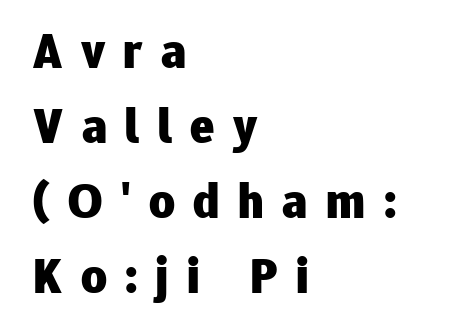
{"serif": "no", "italic": "no", "bold": "yes", "weight": "heavy", "width": "normal", "stroke_contrast": "low", "x_height": "medium", "monospaced": "no", "underline": "no", "align": "left", "line_spacing": "normal", "line_spacing_ratio": 1.5, "letter_spacing": "wide", "letter_spacing_em": 0.37, "glyph_px": 50}
